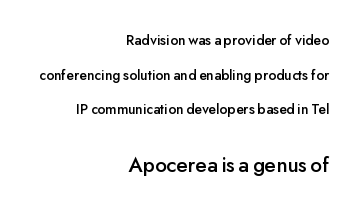
{"italic": "no", "underline": "no", "align": "right", "line_spacing": "loose", "line_spacing_ratio": 2.31, "letter_spacing": "normal", "letter_spacing_em": 0.0, "larger_block": "second", "size_ratio": 1.47, "glyph_px": 22}
